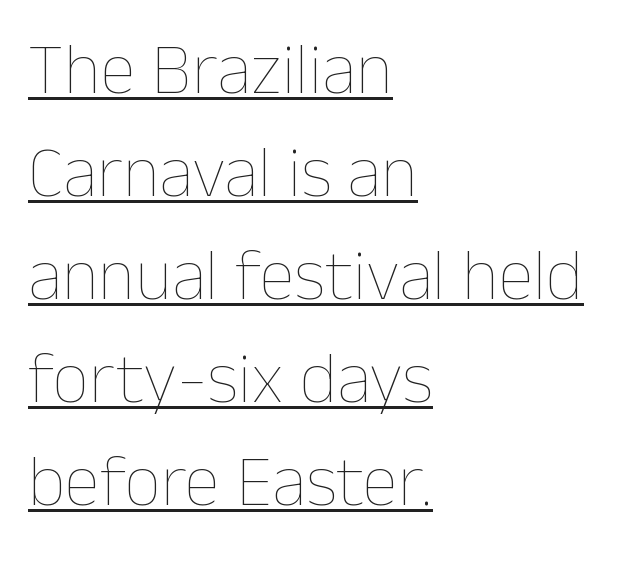
The image shows 72 px thin type, upright; set left-aligned, normal line spacing (1.43x), normal letter spacing, underlined; low stroke contrast and a medium x-height.
